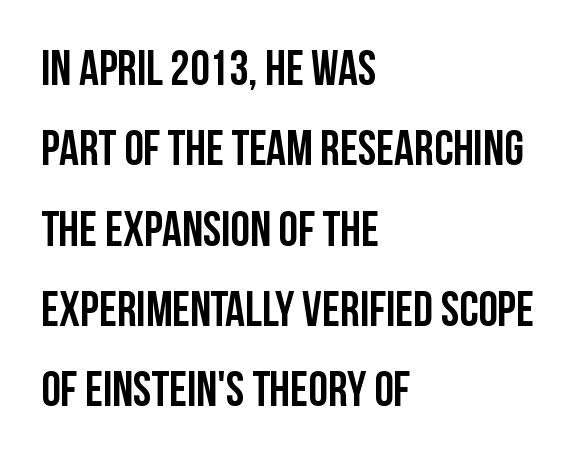
{"serif": "no", "italic": "no", "bold": "yes", "weight": "semibold", "width": "condensed", "stroke_contrast": "low", "x_height": "large", "monospaced": "no", "underline": "no", "align": "left", "line_spacing": "normal", "line_spacing_ratio": 1.64, "letter_spacing": "normal", "letter_spacing_em": 0.0, "glyph_px": 49}
